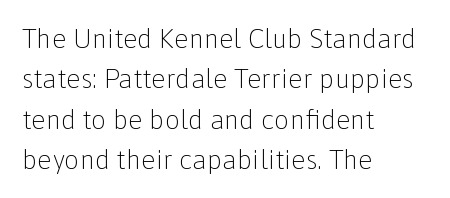
{"italic": "no", "bold": "no", "underline": "no", "align": "left", "line_spacing": "normal", "line_spacing_ratio": 1.5, "letter_spacing": "normal", "letter_spacing_em": 0.0, "glyph_px": 27}
